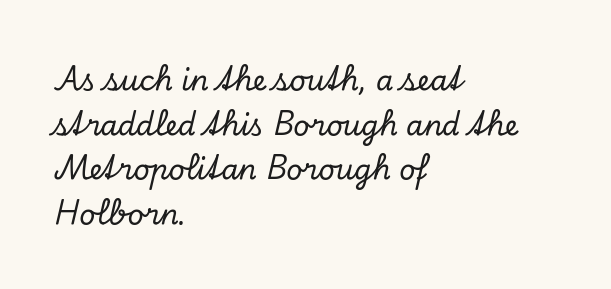
{"serif": "yes", "italic": "yes", "lean": "right", "slant_degrees": 13, "width": "normal", "stroke_contrast": "low", "x_height": "small", "monospaced": "no", "underline": "no", "align": "left", "line_spacing": "normal", "line_spacing_ratio": 1.59, "letter_spacing": "normal", "letter_spacing_em": 0.0, "glyph_px": 28}
